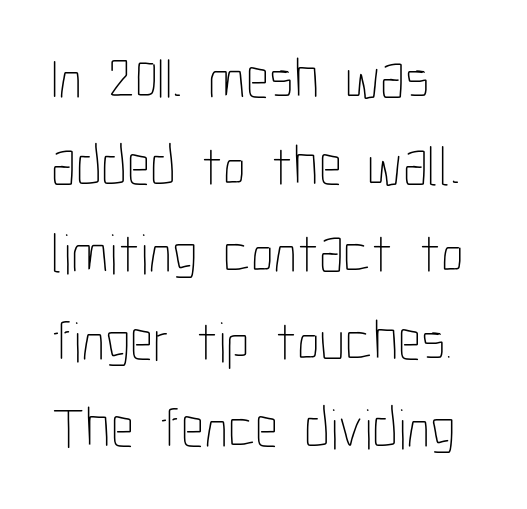
{"italic": "no", "bold": "no", "weight": "thin", "width": "condensed", "stroke_contrast": "low", "x_height": "medium", "monospaced": "no", "underline": "no", "align": "left", "line_spacing": "normal", "line_spacing_ratio": 1.53, "letter_spacing": "normal", "letter_spacing_em": 0.0, "glyph_px": 57}
